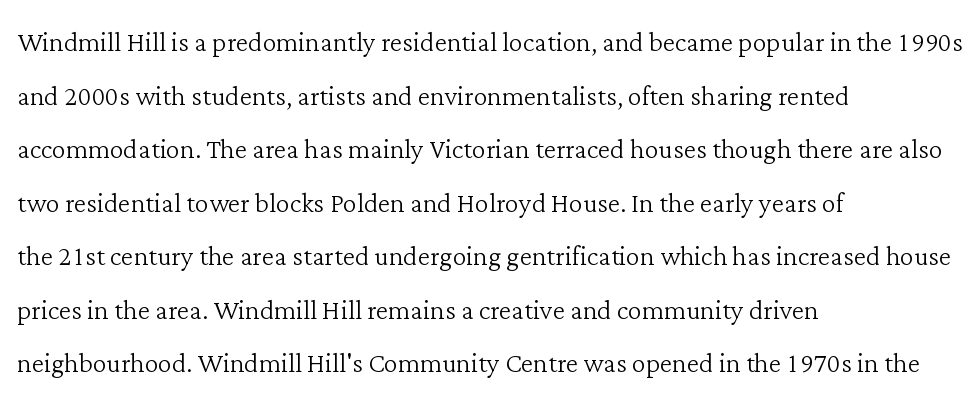
{"serif": "yes", "italic": "no", "bold": "no", "weight": "light", "width": "normal", "stroke_contrast": "low", "x_height": "medium", "monospaced": "no", "underline": "no", "align": "left", "line_spacing": "normal", "line_spacing_ratio": 1.53, "letter_spacing": "normal", "letter_spacing_em": 0.0, "glyph_px": 35}
